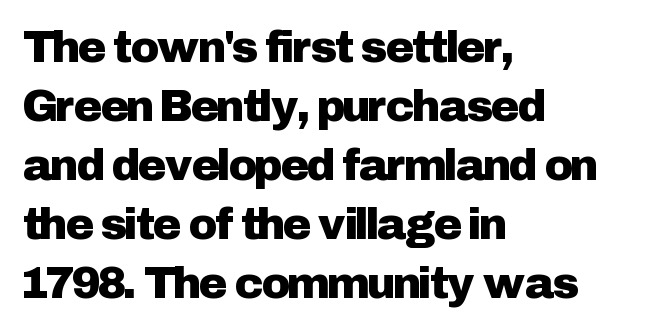
{"serif": "no", "italic": "no", "width": "normal", "stroke_contrast": "low", "x_height": "medium", "monospaced": "no", "underline": "no", "align": "left", "line_spacing": "normal", "line_spacing_ratio": 1.34, "letter_spacing": "normal", "letter_spacing_em": 0.0, "glyph_px": 44}
